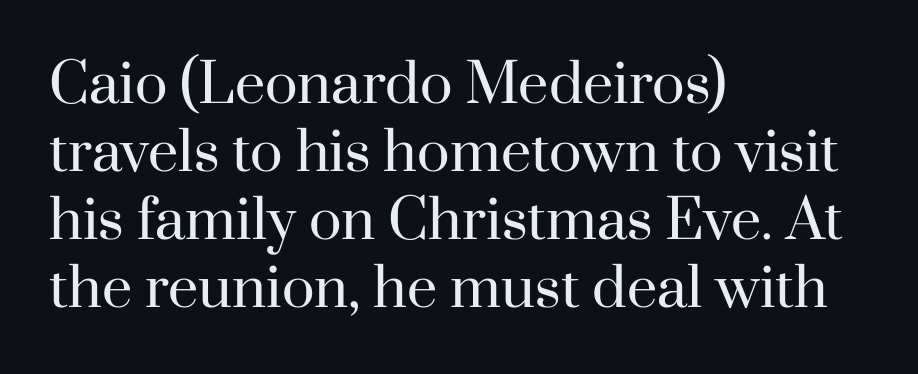
Rule under the text: the space is simply empty. Reading down the column, the eye jumps a familiar distance to each next line. The letterforms sit shoulder to shoulder at normal distance. The face looks like a standard text weight, possibly lighter. The axis of the letterforms is exactly vertical.
